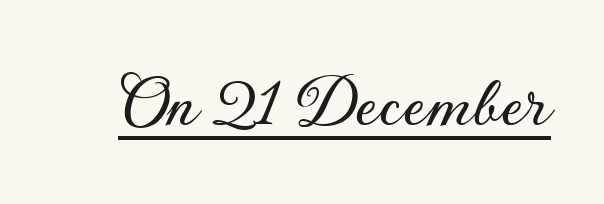
The image shows 79 px sans-serif type; set normal letter spacing, underlined; low stroke contrast and a small x-height.
